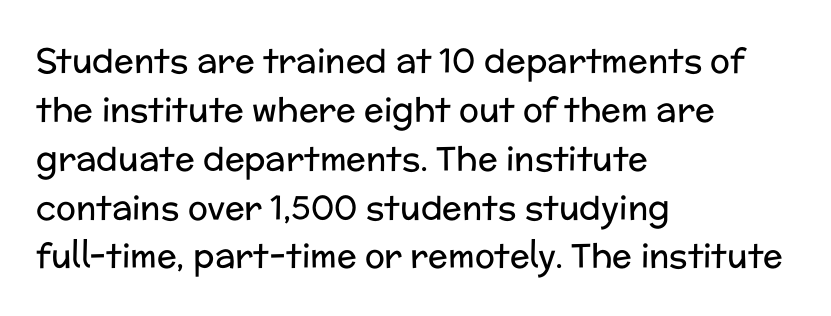
Q: Is the text bold? A: No.
Q: Is the text italic (slanted)? A: No, it is upright.
Q: Is the typeface a serif or a sans-serif typeface? A: Sans-serif.
Q: Is the text underlined? A: No.
Q: How is the paragraph aligned? A: Left-aligned.
Q: Is the spacing between letters normal or unusually wide? A: Normal.
Q: Is the spacing between lines tight, normal or loose? A: Normal.
Q: Width (condensed, normal, or wide)? A: Normal.
Q: Stroke contrast? A: Low.
Q: x-height? A: Medium.
Q: Monospaced? A: No.
